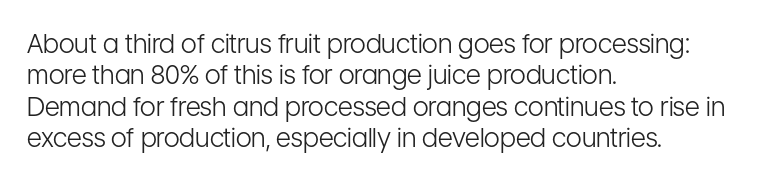
The image shows 26 px text type, upright; set left-aligned, line spacing 1.21x, normal letter spacing, not underlined.
